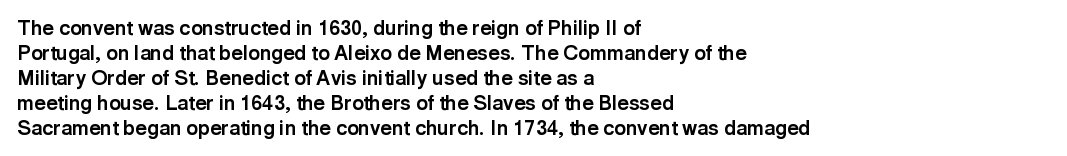
Q: Is the text bold? A: Yes.
Q: Is the text italic (slanted)? A: No, it is upright.
Q: Is the text underlined? A: No.
Q: How is the paragraph aligned? A: Left-aligned.
Q: Is the spacing between letters normal or unusually wide? A: Normal.
Q: Is the spacing between lines tight, normal or loose? A: Normal.
